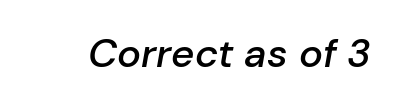
The type is set solid horizontally, with unmodified tracking. Each letter keeps its own natural width here, so spacing adapts to shape. Plain, unruled lines of type. A fair bit of extra ink — the face is semibold, not bold. The font's italic variant was chosen for this text.
